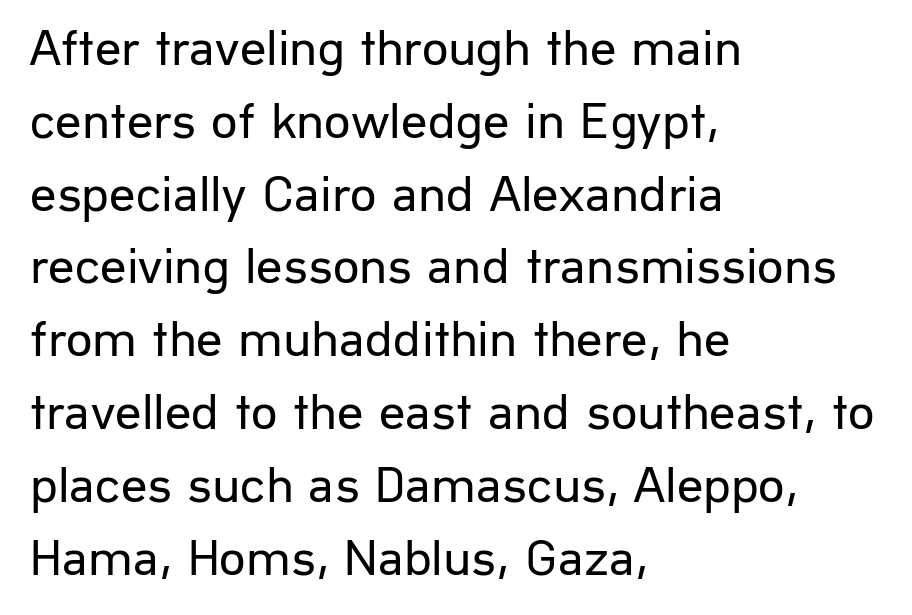
A roman cut, with each character standing at attention. Observe the ordinary spacing: letters are neighbours, not strangers. The letters advance in unequal steps, a hallmark of proportional type. These lines stack with their left ends in a neat column. Descender tails drop into unmarked territory.
